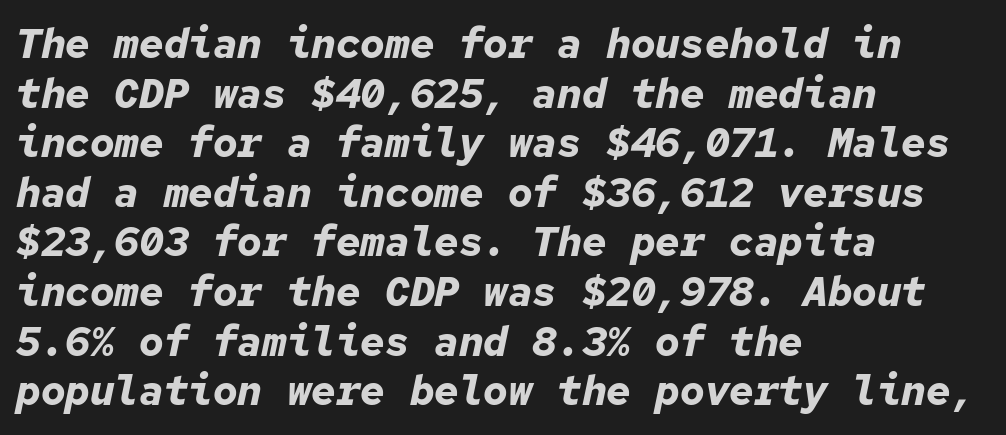
The image shows 41 px bold type, italic (leaning right), monospaced; set left-aligned, line spacing 1.21x, normal letter spacing, not underlined; low stroke contrast and a medium x-height.
